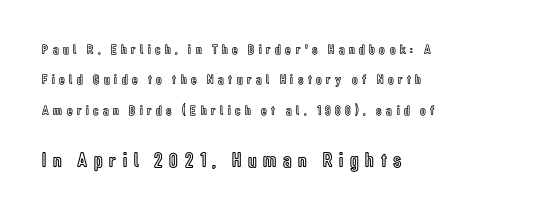
The designer gave the closing block more size than the opening block. A bare baseline throughout the passage. Reading down the block, your eye returns to a fixed left position each line. Horizontal bands of white between lines are thick stripes. Tracking value appears strongly positive — letters spread wide.
